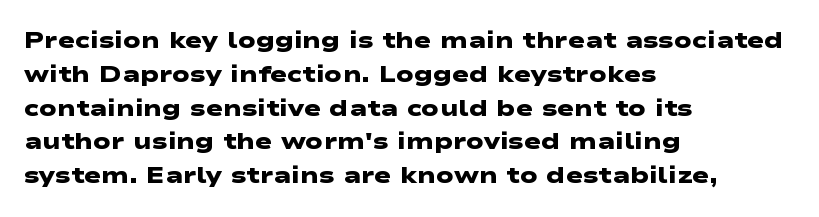
Q: Is the text bold? A: Yes.
Q: Is the text underlined? A: No.
Q: How is the paragraph aligned? A: Left-aligned.
Q: Is the spacing between letters normal or unusually wide? A: Normal.
Q: Is the spacing between lines tight, normal or loose? A: Normal.
